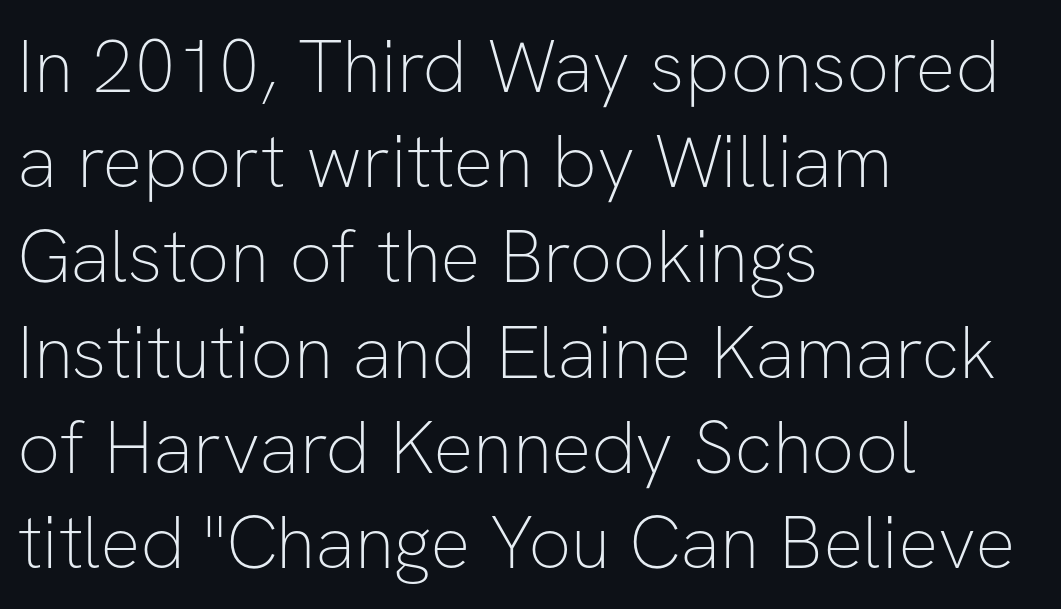
The image shows 75 px thin sans-serif type, upright; set left-aligned, normal line spacing (1.27x), normal letter spacing, not underlined; low stroke contrast and a medium x-height.
